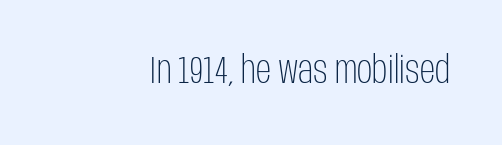
{"serif": "no", "italic": "no", "bold": "no", "weight": "light", "width": "condensed", "stroke_contrast": "low", "x_height": "large", "monospaced": "no", "underline": "no", "letter_spacing": "normal", "letter_spacing_em": 0.0, "glyph_px": 38}
